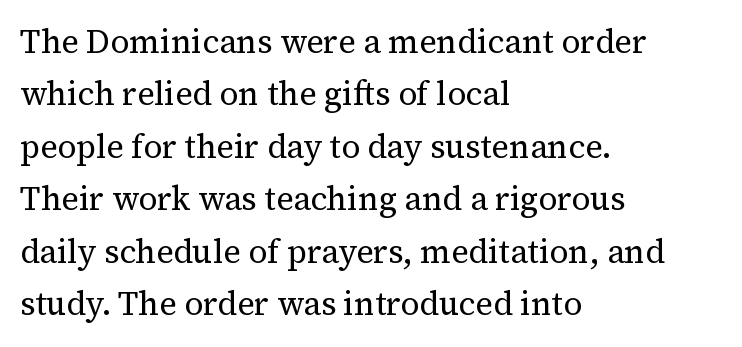
Q: Is the text bold? A: No.
Q: Is the text italic (slanted)? A: No, it is upright.
Q: Is the typeface a serif or a sans-serif typeface? A: Serif.
Q: Is the text underlined? A: No.
Q: How is the paragraph aligned? A: Left-aligned.
Q: Is the spacing between letters normal or unusually wide? A: Normal.
Q: Is the spacing between lines tight, normal or loose? A: Normal.
Q: Width (condensed, normal, or wide)? A: Normal.
Q: Stroke contrast? A: Medium.
Q: x-height? A: Medium.
Q: Monospaced? A: No.
